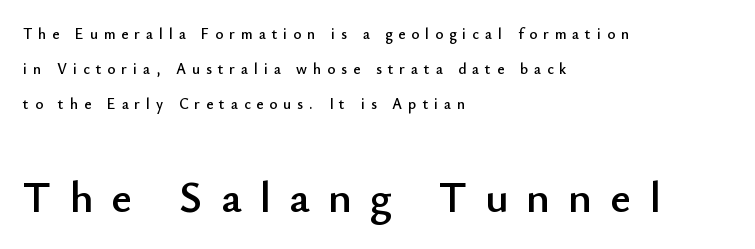
Q: Is the text italic (slanted)? A: No, it is upright.
Q: Is the typeface a serif or a sans-serif typeface? A: Sans-serif.
Q: Is the text underlined? A: No.
Q: How is the paragraph aligned? A: Left-aligned.
Q: Is the spacing between letters normal or unusually wide? A: Unusually wide.
Q: Is the spacing between lines tight, normal or loose? A: Loose.
Q: Which block of text is set in a larger size, the first (top) or the second (bottom)? A: The second (bottom) one.
Q: Width (condensed, normal, or wide)? A: Normal.
Q: Stroke contrast? A: Low.
Q: x-height? A: Small.
Q: Monospaced? A: No.
